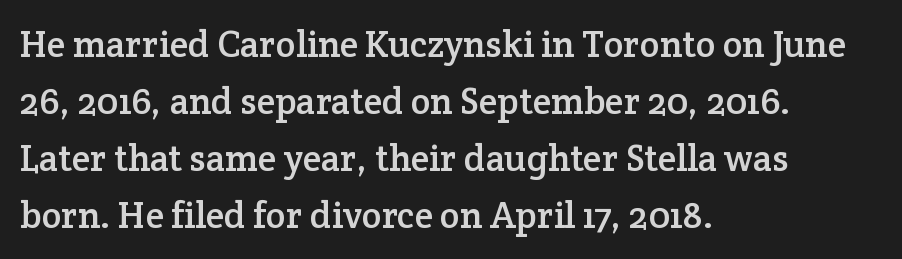
The image shows 37 px serif type, upright; set left-aligned, normal line spacing (1.54x), normal letter spacing, not underlined; low stroke contrast and a medium x-height.
